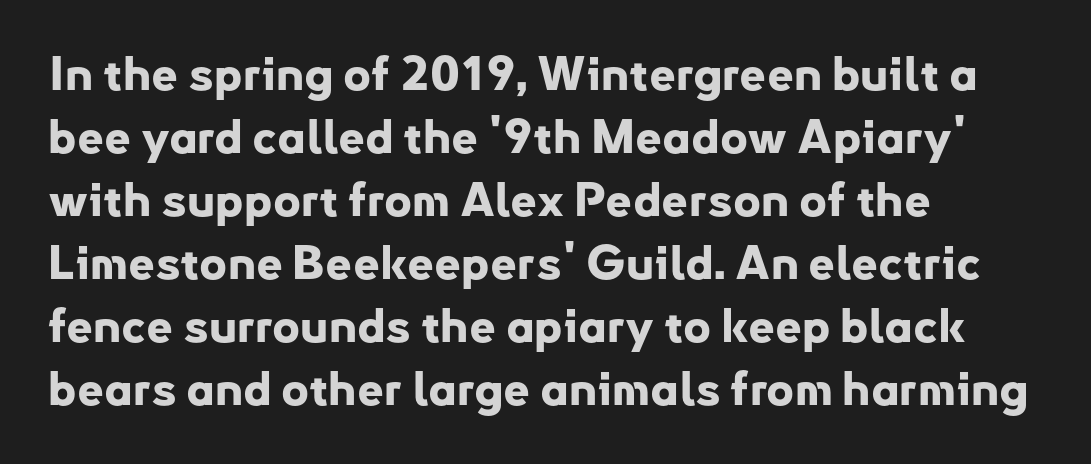
Q: Is the text bold? A: Yes.
Q: Is the text italic (slanted)? A: No, it is upright.
Q: Is the typeface a serif or a sans-serif typeface? A: Sans-serif.
Q: Is the text underlined? A: No.
Q: How is the paragraph aligned? A: Left-aligned.
Q: Is the spacing between letters normal or unusually wide? A: Normal.
Q: Is the spacing between lines tight, normal or loose? A: Normal.
Q: Width (condensed, normal, or wide)? A: Normal.
Q: Stroke contrast? A: Low.
Q: x-height? A: Small.
Q: Monospaced? A: No.
